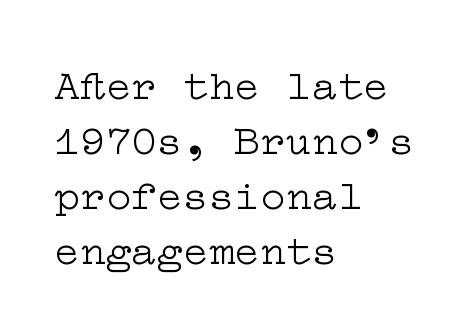
Q: Is the text bold? A: No.
Q: Is the text italic (slanted)? A: No, it is upright.
Q: Is the typeface a serif or a sans-serif typeface? A: Serif.
Q: Is the text underlined? A: No.
Q: How is the paragraph aligned? A: Left-aligned.
Q: Is the spacing between letters normal or unusually wide? A: Normal.
Q: Is the spacing between lines tight, normal or loose? A: Normal.
Q: Width (condensed, normal, or wide)? A: Wide.
Q: Stroke contrast? A: Low.
Q: x-height? A: Medium.
